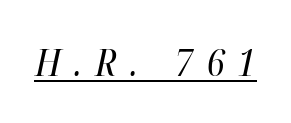
{"italic": "yes", "lean": "right", "slant_degrees": 12, "bold": "no", "weight": "regular", "width": "condensed", "stroke_contrast": "high", "x_height": "medium", "monospaced": "no", "underline": "yes", "letter_spacing": "wide", "letter_spacing_em": 0.35, "glyph_px": 38}
